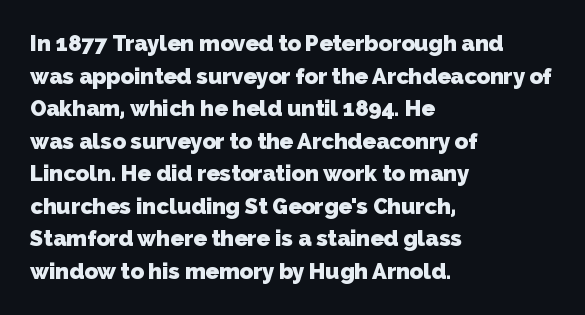
The passage is arranged the way most books set body copy — flush left. Decoration check: the copy has no underline. How would I describe the line gaps? Plain and ordinary. Nothing unusual about the tracking: characters are spaced as the font intends.
